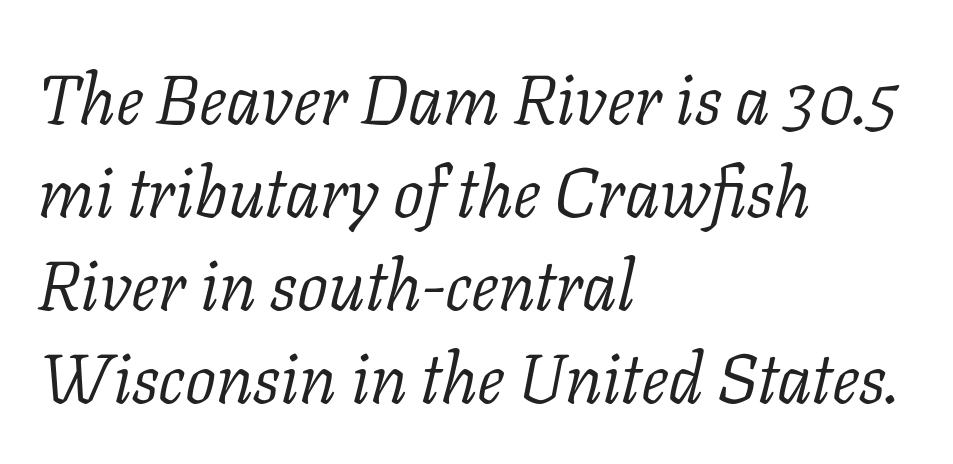
{"serif": "yes", "italic": "yes", "lean": "right", "slant_degrees": 11, "bold": "no", "weight": "light", "width": "normal", "stroke_contrast": "low", "x_height": "medium", "monospaced": "no", "underline": "no", "align": "left", "line_spacing": "normal", "line_spacing_ratio": 1.35, "letter_spacing": "normal", "letter_spacing_em": 0.0, "glyph_px": 69}
